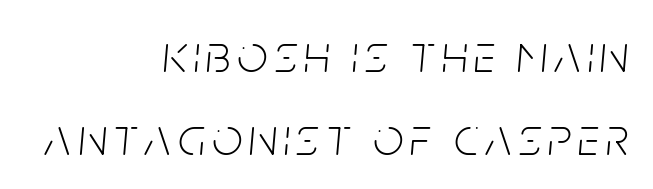
{"italic": "yes", "lean": "right", "slant_degrees": 5, "bold": "no", "weight": "light", "width": "condensed", "stroke_contrast": "low", "x_height": "large", "monospaced": "no", "underline": "no", "align": "right", "line_spacing": "normal", "line_spacing_ratio": 1.56, "glyph_px": 53}
